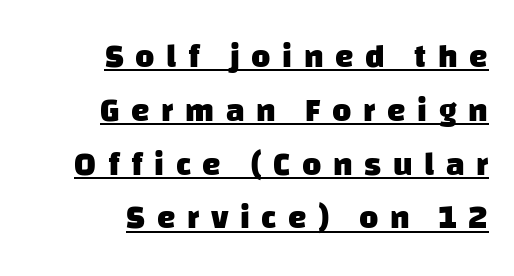
These lines have a slow, spaced-out rhythm from letter to letter. This rendering employs a face without finishing strokes, i.e., a sans-serif. Regular leading. Check the space under the baseline: a stroke is drawn there. The letters are bold, with thick, heavy strokes.
